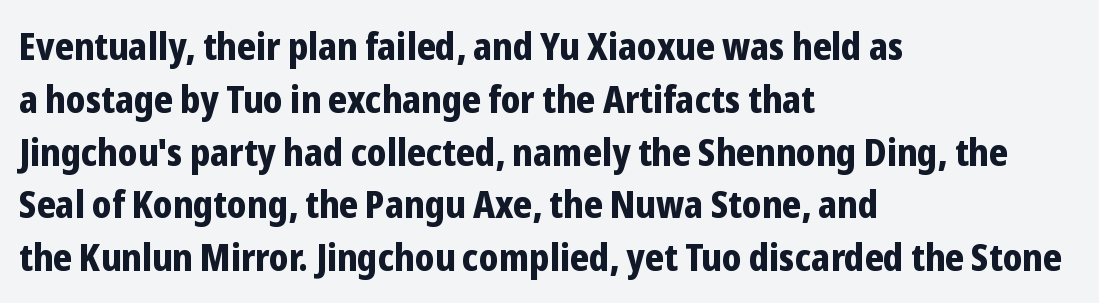
Q: Is the text bold? A: Yes.
Q: Is the text italic (slanted)? A: No, it is upright.
Q: Is the typeface a serif or a sans-serif typeface? A: Sans-serif.
Q: Is the text underlined? A: No.
Q: How is the paragraph aligned? A: Left-aligned.
Q: Is the spacing between letters normal or unusually wide? A: Normal.
Q: Is the spacing between lines tight, normal or loose? A: Normal.
Q: Width (condensed, normal, or wide)? A: Condensed.
Q: Stroke contrast? A: Low.
Q: x-height? A: Medium.
Q: Monospaced? A: No.
